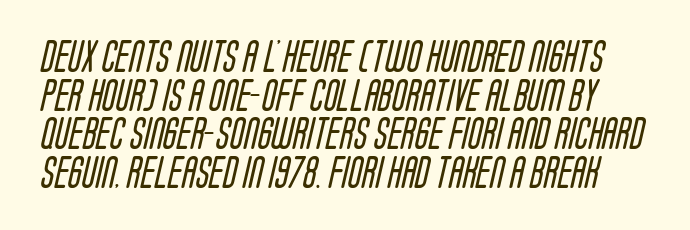
Q: Is the text bold? A: No.
Q: Is the typeface a serif or a sans-serif typeface? A: Sans-serif.
Q: Is the text underlined? A: No.
Q: Is the spacing between letters normal or unusually wide? A: Normal.
Q: Width (condensed, normal, or wide)? A: Condensed.
Q: Stroke contrast? A: Low.
Q: x-height? A: Large.
Q: Monospaced? A: No.
